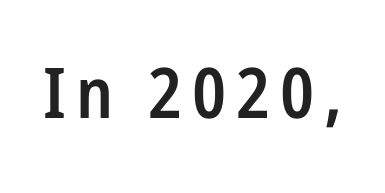
Is this a fixed-width face? No — the glyphs have proportional, varying widths. Look at the bottom of the vertical strokes: they stop flat, with no serifs. The face used here is a semibold: visibly heavier than regular, lighter than bold. This is roman type, the default non-slanted kind. Anything drawn beneath the words? Only blank space.
